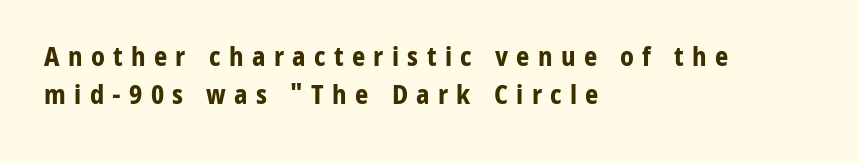
{"italic": "no", "bold": "yes", "underline": "no", "align": "left", "line_spacing": "normal", "line_spacing_ratio": 1.45, "letter_spacing": "wide", "letter_spacing_em": 0.32, "glyph_px": 26}
